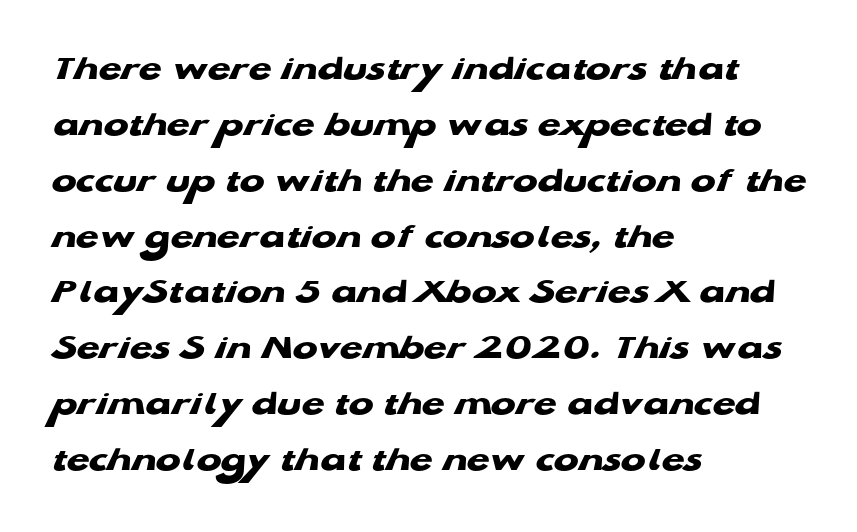
The specimen omits any rule beneath the text block's lines. Chunky letters — that's bold for sure. These lines are composed in type without serifs. The passage shown is typed in a proportional face where columns would drift. This rendering uses left alignment, leaving the right contour irregular. Is the letter spacing exaggerated? No — it looks like the ordinary default.
